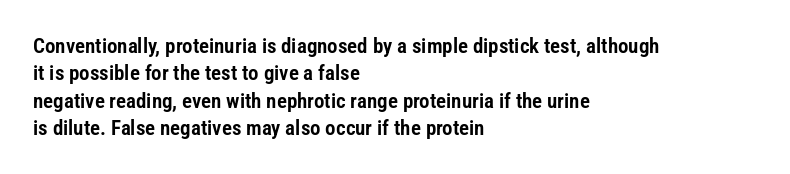
You could call the tracking neutral — neither tight nor loose. Honestly, there is no underline to notice here at all. This is roman type, the default non-slanted kind. Compared with a centered layout, this one pins lines to the left instead. Interline gaps are of average width in this sample.
